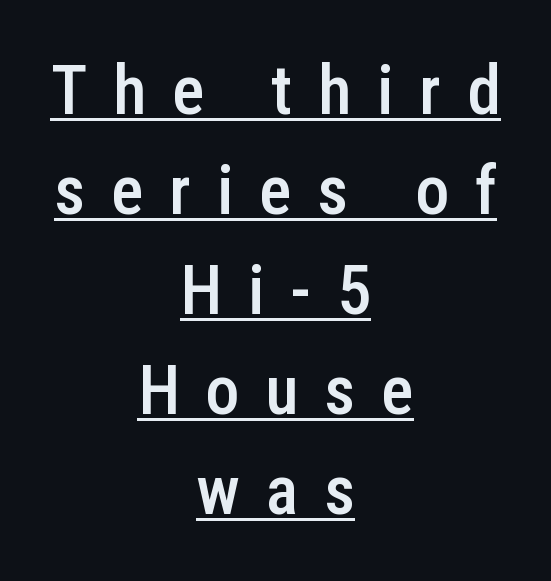
{"serif": "no", "italic": "no", "bold": "semi", "weight": "semibold", "width": "condensed", "stroke_contrast": "low", "x_height": "medium", "monospaced": "no", "underline": "yes", "align": "center", "line_spacing": "normal", "line_spacing_ratio": 1.47, "letter_spacing": "wide", "letter_spacing_em": 0.38, "glyph_px": 68}
